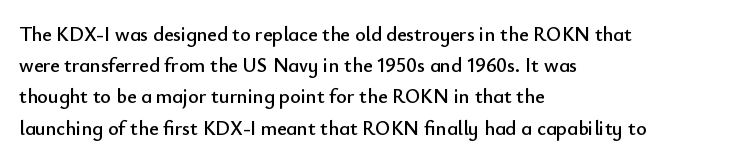
Q: Is the text italic (slanted)? A: No, it is upright.
Q: Is the text underlined? A: No.
Q: How is the paragraph aligned? A: Left-aligned.
Q: Is the spacing between letters normal or unusually wide? A: Normal.
Q: Is the spacing between lines tight, normal or loose? A: Normal.
